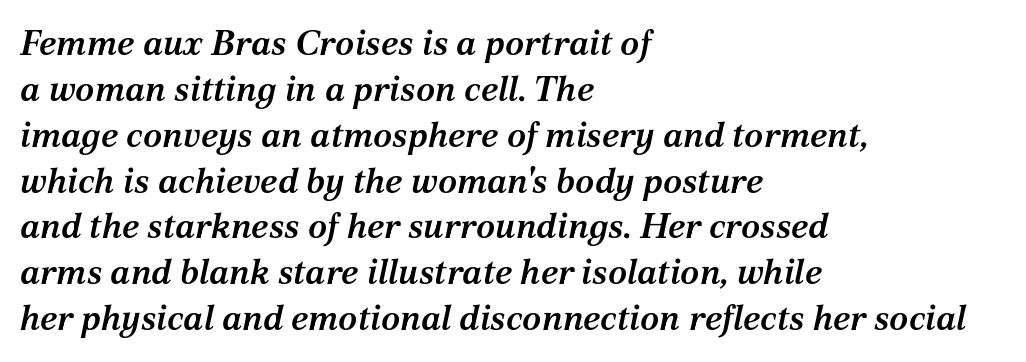
Q: Is the text bold? A: Semi-bold.
Q: Is the text italic (slanted)? A: Yes, it leans right by about 12 degrees.
Q: Is the typeface a serif or a sans-serif typeface? A: Serif.
Q: Is the text underlined? A: No.
Q: How is the paragraph aligned? A: Left-aligned.
Q: Is the spacing between letters normal or unusually wide? A: Normal.
Q: Is the spacing between lines tight, normal or loose? A: Normal.
Q: Width (condensed, normal, or wide)? A: Normal.
Q: Stroke contrast? A: Medium.
Q: x-height? A: Medium.
Q: Monospaced? A: No.
